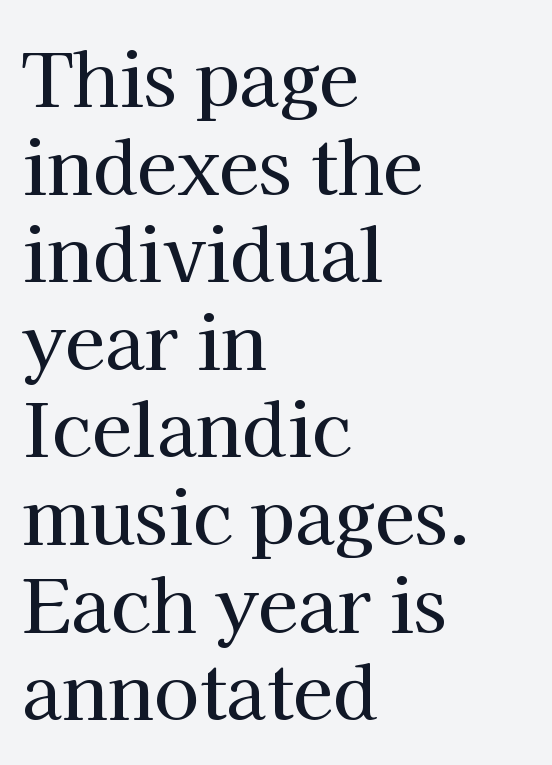
{"serif": "yes", "italic": "no", "width": "normal", "stroke_contrast": "high", "x_height": "medium", "monospaced": "no", "underline": "no", "align": "left", "line_spacing_ratio": 1.2, "letter_spacing": "normal", "letter_spacing_em": 0.0, "glyph_px": 73}
